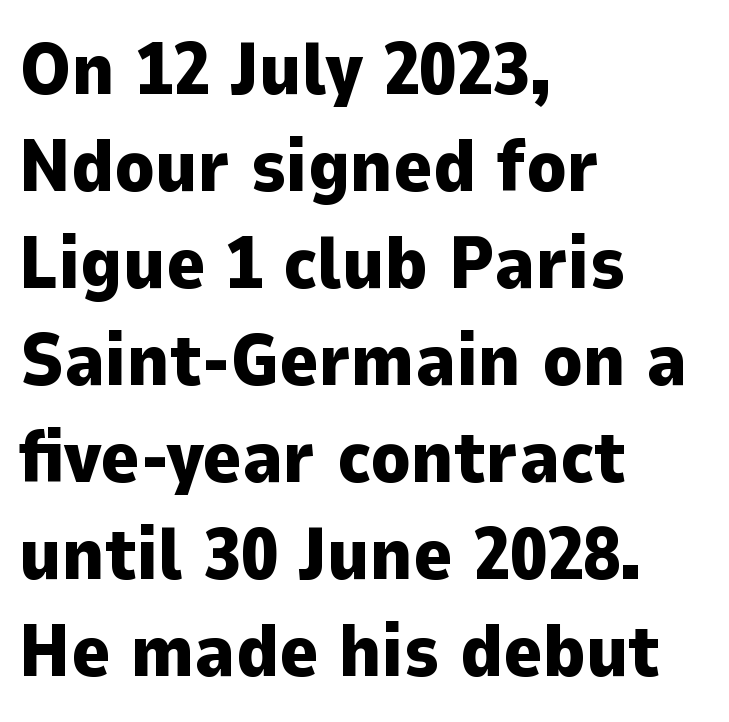
The image shows 74 px heavy sans-serif type, upright; set left-aligned, normal line spacing (1.31x), normal letter spacing, not underlined; low stroke contrast and a medium x-height.
